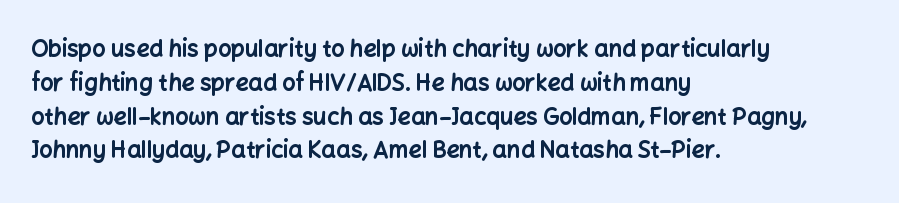
{"italic": "no", "bold": "yes", "underline": "no", "align": "left", "line_spacing": "normal", "line_spacing_ratio": 1.47, "letter_spacing": "normal", "letter_spacing_em": 0.0, "glyph_px": 23}
